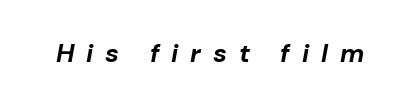
Q: Is the text bold? A: Yes.
Q: Is the text italic (slanted)? A: Yes, it leans right by about 10 degrees.
Q: Is the text underlined? A: No.
Q: Is the spacing between letters normal or unusually wide? A: Unusually wide.
